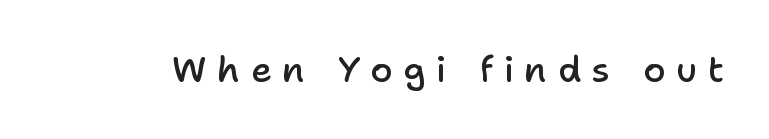
The letters advance in unequal steps, a hallmark of proportional type. In terms of letterspacing, this is a distinctly airy, spread setting. Observe the absence of serifs on each vertical stroke in this sample. Any mark beneath the type? The region is blank.
